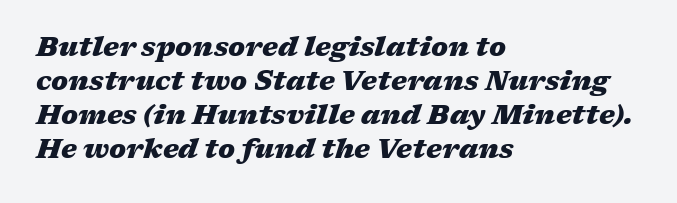
Rendered with sloped, italic letterforms. The lines in this sample share a left origin and differ only in where they stop. Chunky letters — that's bold for sure. Bare-footed words on every line. Each word holds together tightly as a unit, with standard inter-letter gaps.
